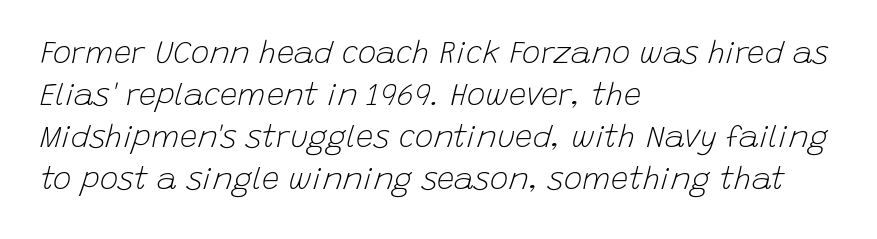
{"italic": "yes", "lean": "right", "slant_degrees": 15, "bold": "no", "weight": "light", "width": "normal", "stroke_contrast": "low", "x_height": "large", "monospaced": "no", "underline": "no", "align": "left", "line_spacing": "normal", "line_spacing_ratio": 1.36, "letter_spacing": "normal", "letter_spacing_em": 0.0, "glyph_px": 31}
